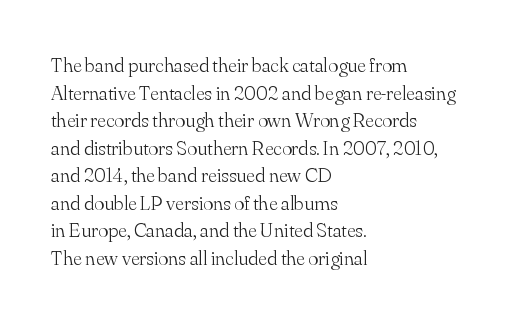
Teacher's note: observe the even left margin — that is flush-left alignment. The line texture is even and compact thanks to regular tracking. The lettering stays uniformly vertical, giving the passage a roman look. The baseline area is clear.
